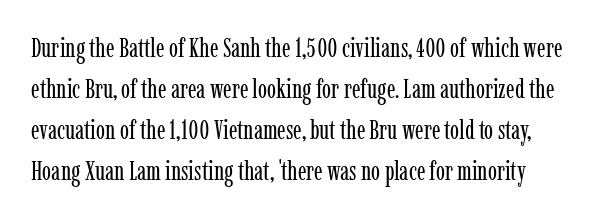
The image shows 27 px text type, upright; set normal line spacing (1.52x), normal letter spacing, not underlined.
